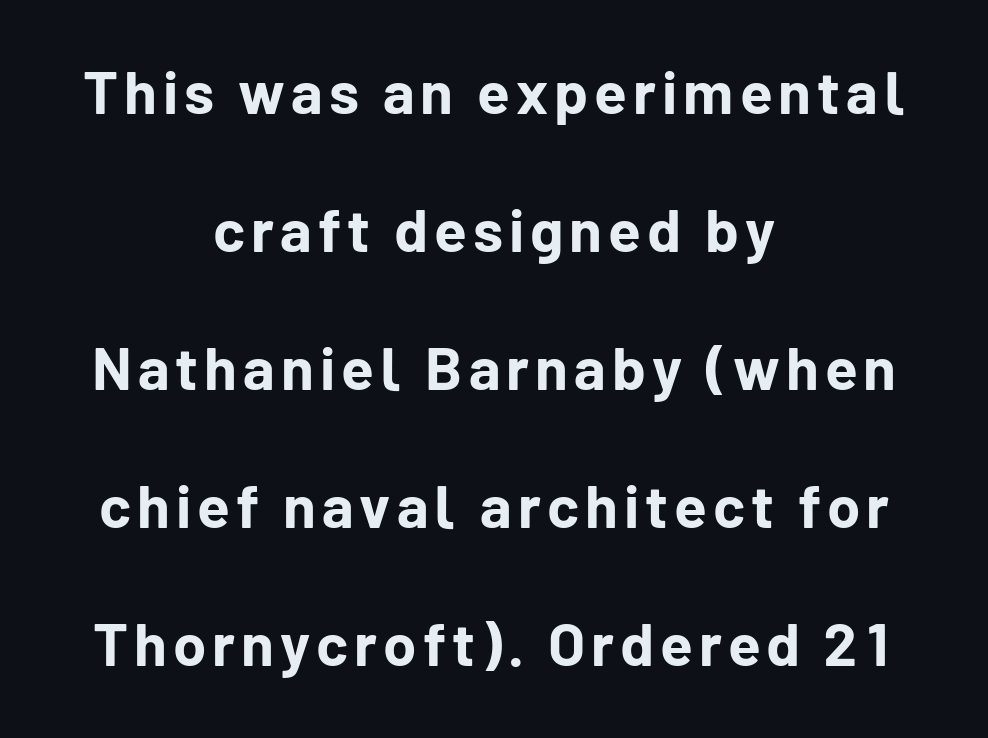
{"serif": "no", "italic": "no", "bold": "yes", "weight": "bold", "width": "normal", "stroke_contrast": "low", "x_height": "medium", "monospaced": "no", "underline": "no", "align": "center", "line_spacing": "loose", "line_spacing_ratio": 2.3, "glyph_px": 60}
